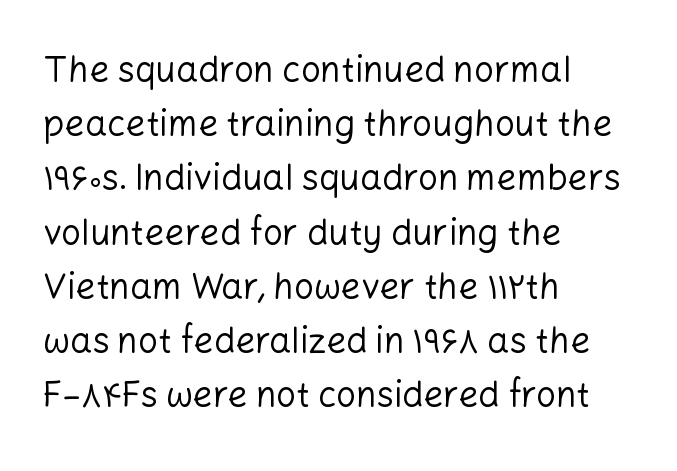
The image shows 35 px regular-weight sans-serif type, upright; set left-aligned, normal line spacing (1.55x), normal letter spacing, not underlined; low stroke contrast and a medium x-height.
